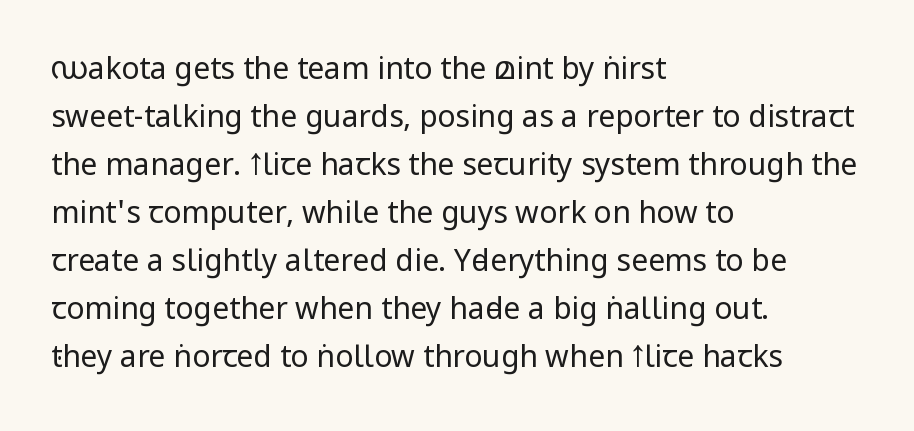
Normally led — the rows are evenly, conventionally spaced. This sample uses a sans-serif face. Varying glyph widths throughout — classic text-font behaviour. Compared with a centered layout, this one pins lines to the left instead. Any mark beneath the type? The region is blank. Compared with typical body copy, the letter spacing here is the same.
